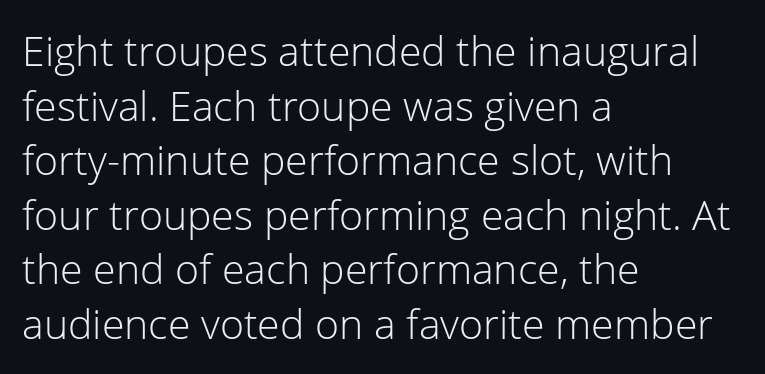
Nope, no serifs anywhere on these letters. The space directly below the letters is spotless. What stands out about the letter spacing? Nothing — it is the standard amount. The font is comparable to plain body text, perhaps lighter. The passage shown stacks its lines at a standard gap. A student would call this left alignment; a typographer would say flush left, rag right.
